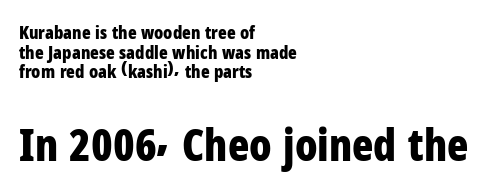
These lines were composed using upright roman letters. You can tell from the bare stems that sans-serif type was used. Bare-footed words on every line. Look at the tracking — it's just the regular setting, nothing added. Notice how the passage keeps a crisp vertical edge on the left only.
